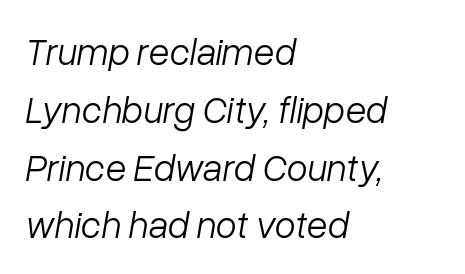
Q: Is the text bold? A: No.
Q: Is the text italic (slanted)? A: Yes, it leans right by about 10 degrees.
Q: Is the text underlined? A: No.
Q: How is the paragraph aligned? A: Left-aligned.
Q: Is the spacing between letters normal or unusually wide? A: Normal.
Q: Is the spacing between lines tight, normal or loose? A: Normal.
Q: Width (condensed, normal, or wide)? A: Normal.
Q: Stroke contrast? A: Low.
Q: x-height? A: Medium.
Q: Monospaced? A: No.
